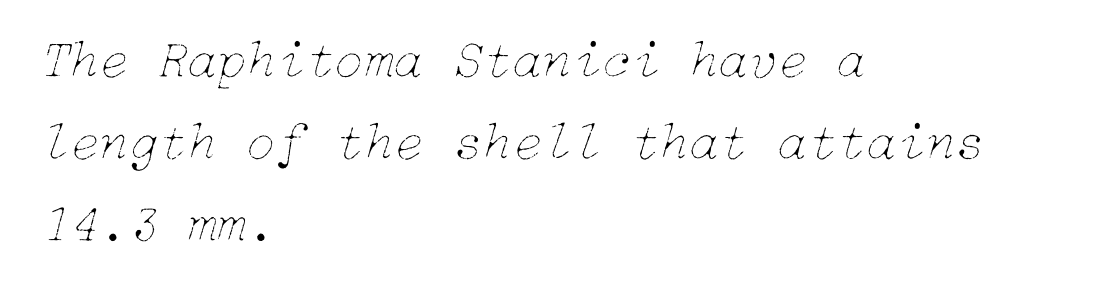
{"italic": "yes", "lean": "right", "slant_degrees": 15, "bold": "no", "weight": "thin", "width": "normal", "stroke_contrast": "low", "x_height": "medium", "underline": "no", "align": "left", "line_spacing": "normal", "line_spacing_ratio": 1.52, "letter_spacing": "normal", "letter_spacing_em": 0.0, "glyph_px": 54}
